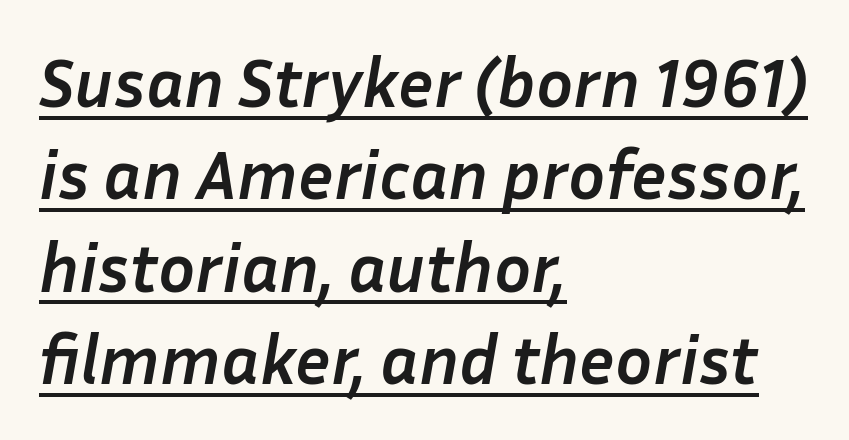
{"italic": "yes", "lean": "right", "slant_degrees": 10, "bold": "yes", "weight": "semibold", "width": "normal", "stroke_contrast": "low", "x_height": "medium", "monospaced": "no", "underline": "yes", "align": "left", "line_spacing": "normal", "line_spacing_ratio": 1.34, "letter_spacing": "normal", "letter_spacing_em": 0.0, "glyph_px": 69}
